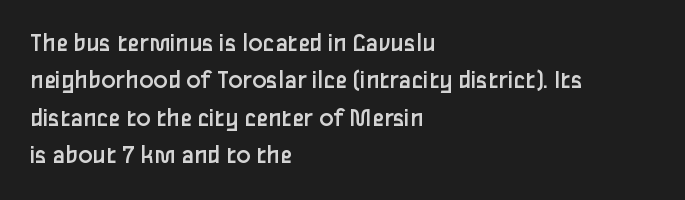
Interline gaps are of average width in this sample. Inter-character spacing is left at the font's built-in metrics. If you drew a line through each stem, it would be perfectly vertical. Words float on clear page, feet unadorned. Each line starts at the same left margin while the right side varies.
